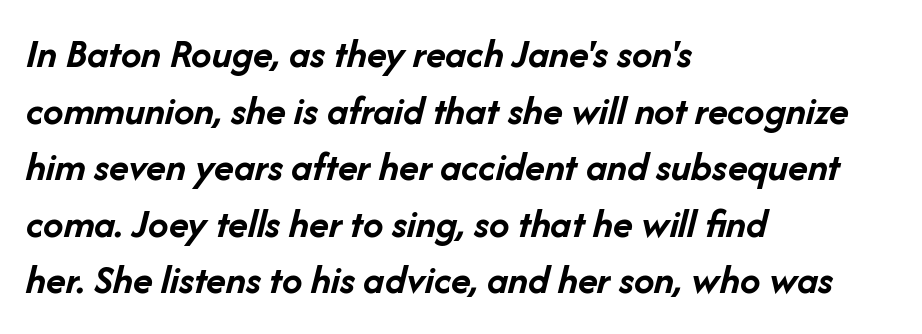
The image shows 41 px semibold type, italic (leaning right); set left-aligned, normal line spacing (1.38x), normal letter spacing, not underlined; low stroke contrast and a medium x-height.
